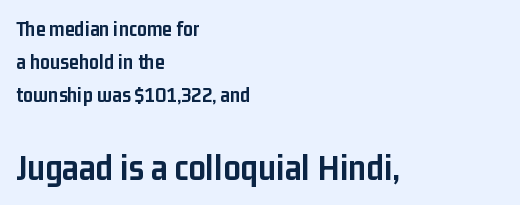
{"serif": "no", "italic": "no", "bold": "yes", "weight": "semibold", "width": "condensed", "stroke_contrast": "low", "x_height": "medium", "monospaced": "no", "underline": "no", "align": "left", "line_spacing": "normal", "line_spacing_ratio": 1.51, "letter_spacing": "normal", "letter_spacing_em": 0.0, "larger_block": "second", "size_ratio": 1.73, "glyph_px": 38}
